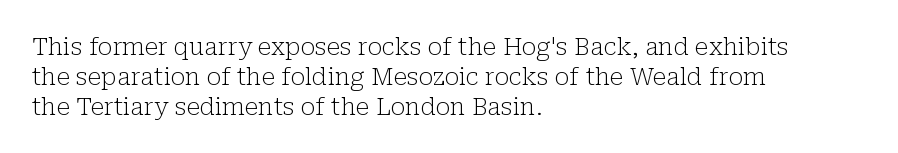
{"italic": "no", "bold": "no", "underline": "no", "align": "left", "line_spacing_ratio": 1.24, "letter_spacing": "normal", "letter_spacing_em": 0.0, "glyph_px": 24}
